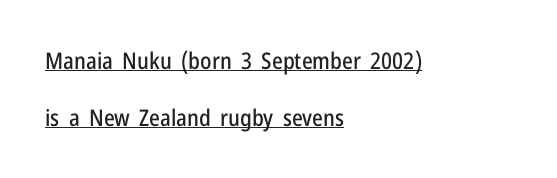
Q: Is the text italic (slanted)? A: No, it is upright.
Q: Is the text underlined? A: Yes.
Q: How is the paragraph aligned? A: Left-aligned.
Q: Is the spacing between letters normal or unusually wide? A: Normal.
Q: Is the spacing between lines tight, normal or loose? A: Loose.
